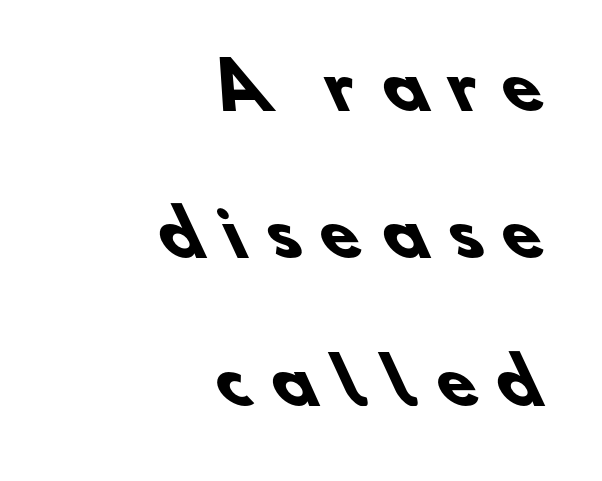
Lines of text with bare space underneath. Does the leading feel generous? Absolutely, it's lavish. The gaps between neighbouring characters are conspicuously large. The letters carry no serifs — their stems end cleanly without finishing strokes.
